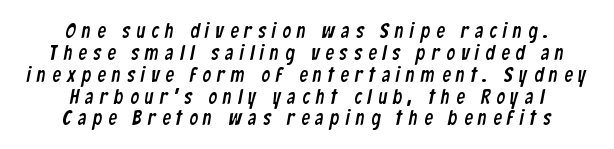
{"underline": "no", "align": "center", "line_spacing": "tight", "line_spacing_ratio": 1.04, "letter_spacing": "wide", "letter_spacing_em": 0.29, "glyph_px": 21}
